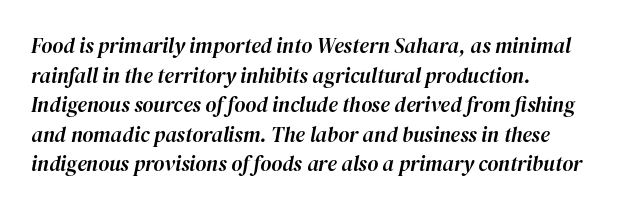
The image shows 21 px text type, italic (leaning right); set left-aligned, normal line spacing (1.41x), normal letter spacing, not underlined.
